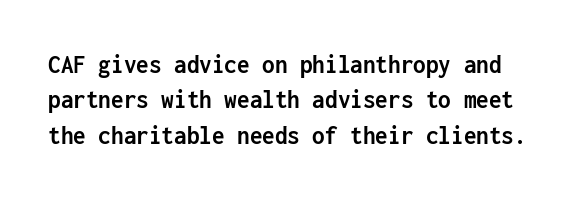
{"serif": "no", "italic": "no", "bold": "yes", "weight": "semibold", "width": "condensed", "stroke_contrast": "low", "x_height": "medium", "monospaced": "yes", "underline": "no", "line_spacing": "normal", "line_spacing_ratio": 1.26, "letter_spacing": "normal", "letter_spacing_em": 0.0, "glyph_px": 28}
